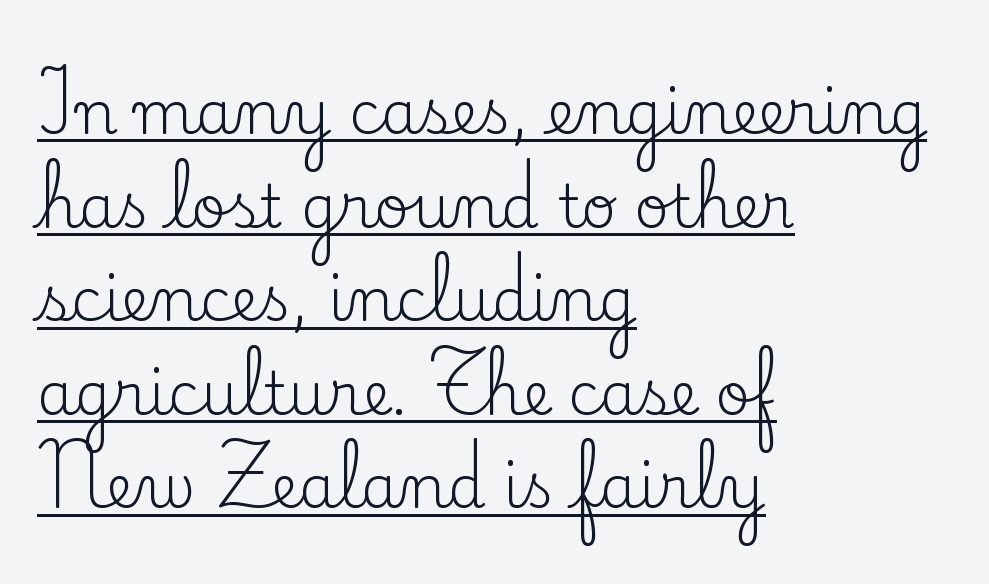
The image shows 60 px regular-weight type, upright; set left-aligned, normal line spacing (1.56x), normal letter spacing, underlined; low stroke contrast and a small x-height.
